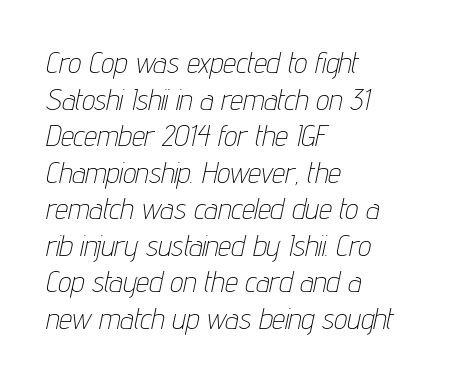
Q: Is the text bold? A: No.
Q: Is the text italic (slanted)? A: Yes, it leans right by about 12 degrees.
Q: Is the text underlined? A: No.
Q: How is the paragraph aligned? A: Left-aligned.
Q: Is the spacing between letters normal or unusually wide? A: Normal.
Q: Is the spacing between lines tight, normal or loose? A: Normal.
Q: Width (condensed, normal, or wide)? A: Condensed.
Q: Stroke contrast? A: Low.
Q: x-height? A: Medium.
Q: Monospaced? A: No.
